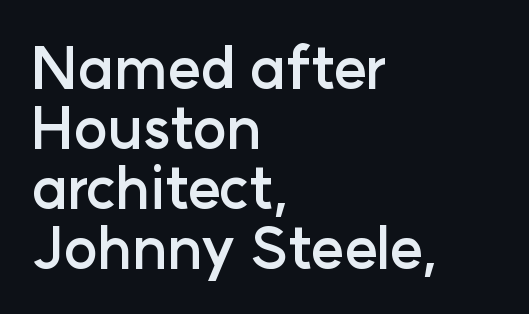
{"serif": "no", "italic": "no", "bold": "yes", "weight": "semibold", "width": "normal", "stroke_contrast": "low", "x_height": "medium", "monospaced": "no", "underline": "no", "align": "left", "line_spacing": "tight", "line_spacing_ratio": 1.05, "letter_spacing": "normal", "letter_spacing_em": 0.0, "glyph_px": 57}
